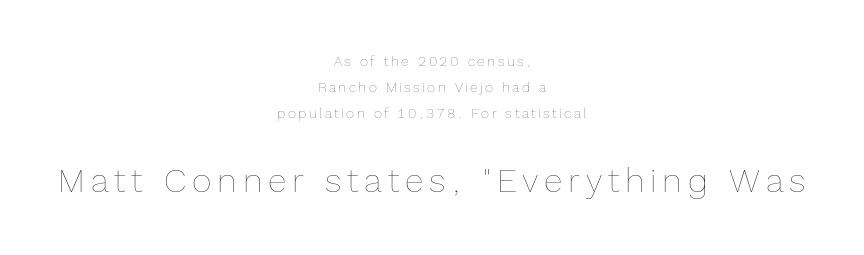
The image shows 34 px thin type, upright; set centered, line spacing 1.84x, not underlined; the second (bottom) block is 2.43x larger; a medium x-height.
